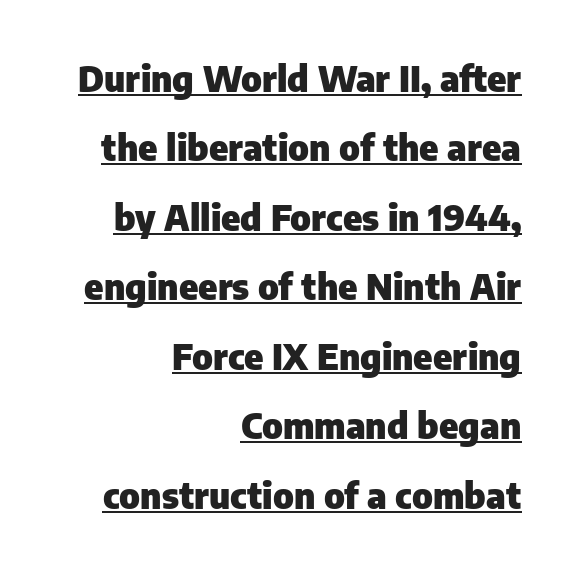
The image shows 36 px heavy sans-serif type, upright; set right-aligned, loose line spacing (1.93x), normal letter spacing, underlined; low stroke contrast and a medium x-height.
